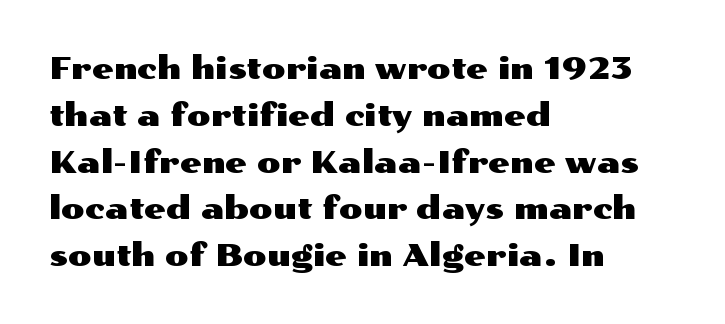
Q: Is the text italic (slanted)? A: No, it is upright.
Q: Is the typeface a serif or a sans-serif typeface? A: Sans-serif.
Q: Is the text underlined? A: No.
Q: How is the paragraph aligned? A: Left-aligned.
Q: Is the spacing between letters normal or unusually wide? A: Normal.
Q: Is the spacing between lines tight, normal or loose? A: Normal.
Q: Width (condensed, normal, or wide)? A: Wide.
Q: Stroke contrast? A: Medium.
Q: x-height? A: Medium.
Q: Monospaced? A: No.
